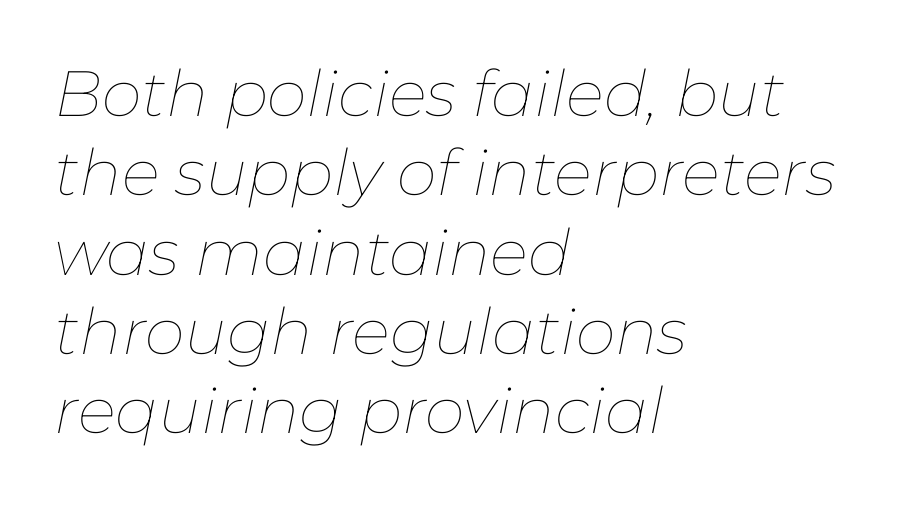
Tracking here is standard; glyphs follow each other at the usual distance. Which margin do the lines hug? The left one — the right edge is uneven. Looks like regular typesetting: each glyph gets only the width it needs. No chunkiness to these letters — they're not bold.
